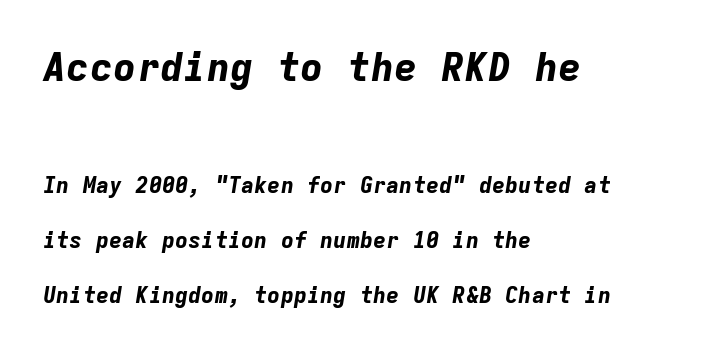
{"italic": "yes", "lean": "right", "slant_degrees": 9, "bold": "yes", "weight": "bold", "width": "normal", "stroke_contrast": "low", "x_height": "medium", "monospaced": "yes", "underline": "no", "align": "left", "line_spacing": "loose", "line_spacing_ratio": 2.49, "letter_spacing": "normal", "letter_spacing_em": 0.0, "larger_block": "first", "size_ratio": 1.77, "glyph_px": 39}
